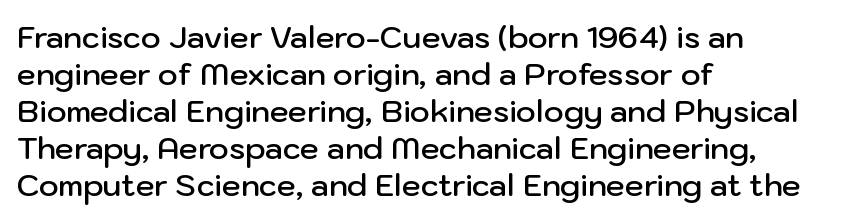
This is the in-between weight designers call semibold or demi. Inter-character spacing is left at the font's built-in metrics. The setting favours the left margin, as ordinary paragraphs usually do. Underline: absent.
